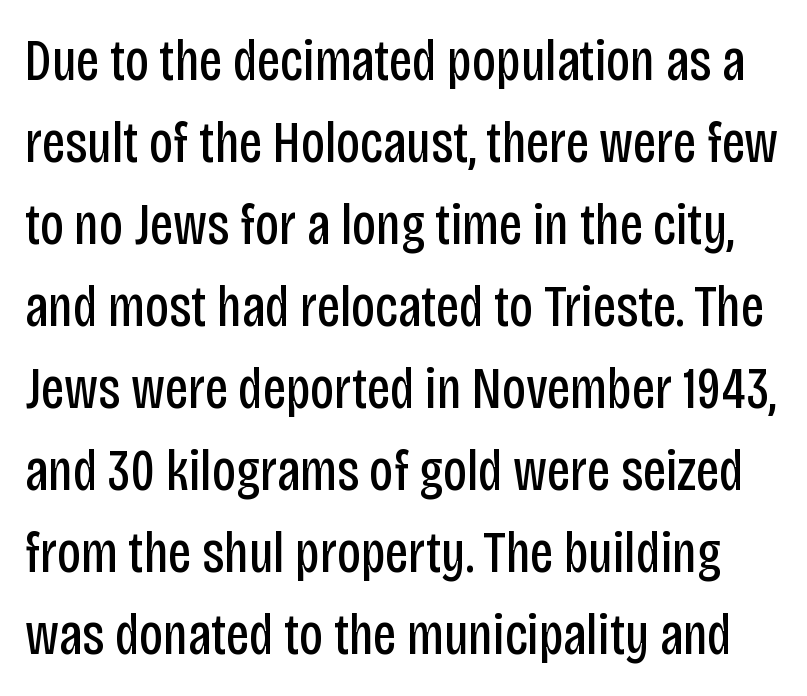
Q: Is the text bold? A: No.
Q: Is the text italic (slanted)? A: No, it is upright.
Q: Is the typeface a serif or a sans-serif typeface? A: Sans-serif.
Q: Is the text underlined? A: No.
Q: Is the spacing between letters normal or unusually wide? A: Normal.
Q: Is the spacing between lines tight, normal or loose? A: Normal.
Q: Width (condensed, normal, or wide)? A: Condensed.
Q: Stroke contrast? A: Low.
Q: x-height? A: Large.
Q: Monospaced? A: No.
